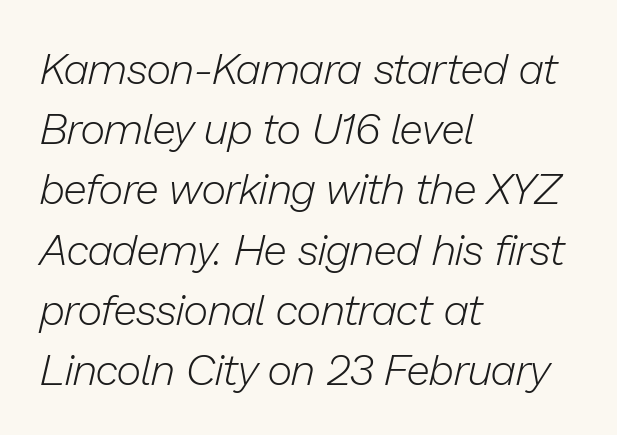
The image shows 43 px light type, italic (leaning right); set left-aligned, normal line spacing (1.4x), normal letter spacing, not underlined; low stroke contrast and a medium x-height.
